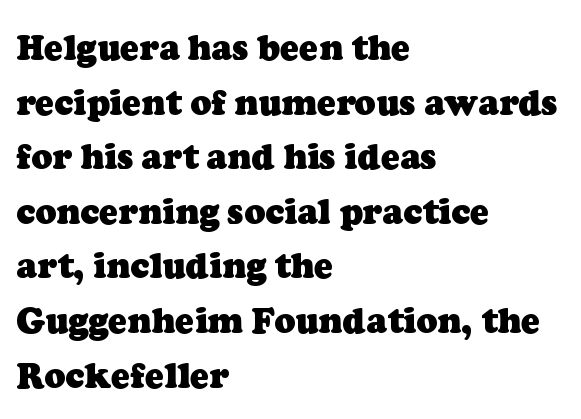
{"serif": "yes", "bold": "yes", "weight": "heavy", "width": "normal", "stroke_contrast": "low", "x_height": "medium", "monospaced": "no", "underline": "no", "align": "left", "line_spacing": "normal", "line_spacing_ratio": 1.56, "letter_spacing": "normal", "letter_spacing_em": 0.0, "glyph_px": 35}
